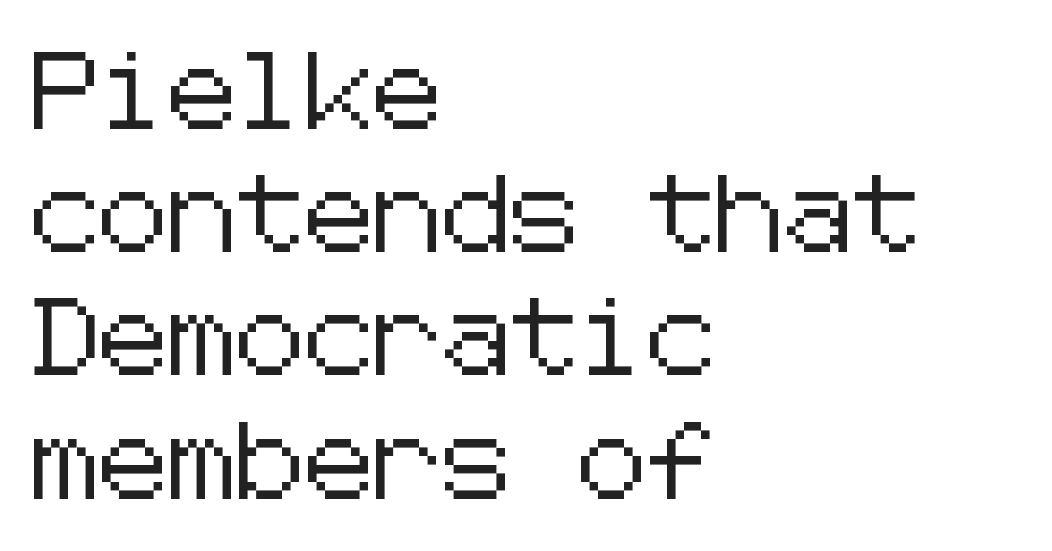
Q: Is the text italic (slanted)? A: No, it is upright.
Q: Is the typeface a serif or a sans-serif typeface? A: Sans-serif.
Q: Is the text underlined? A: No.
Q: How is the paragraph aligned? A: Left-aligned.
Q: Is the spacing between letters normal or unusually wide? A: Normal.
Q: Is the spacing between lines tight, normal or loose? A: Normal.
Q: Width (condensed, normal, or wide)? A: Normal.
Q: Stroke contrast? A: Low.
Q: x-height? A: Medium.
